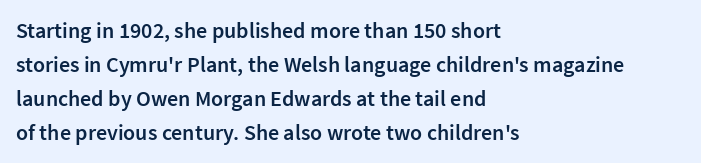
Students, note that the glyphs here touch the page at normal intervals. The line-height multiplier appears to be the usual default. Horizontal alignment here is leftward, the default for most running prose. Descenders are the only things crossing below the line. A bit beefed up — I'd call it semibold rather than bold. You can tell it's not italic because the verticals are truly vertical.
